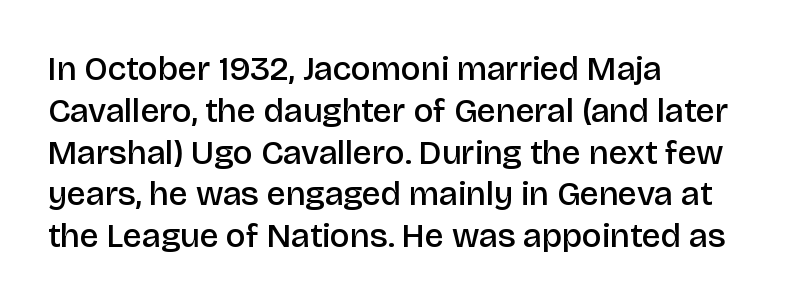
The image shows 34 px semibold sans-serif type, upright; set left-aligned, line spacing 1.23x, normal letter spacing, not underlined; low stroke contrast and a large x-height.
